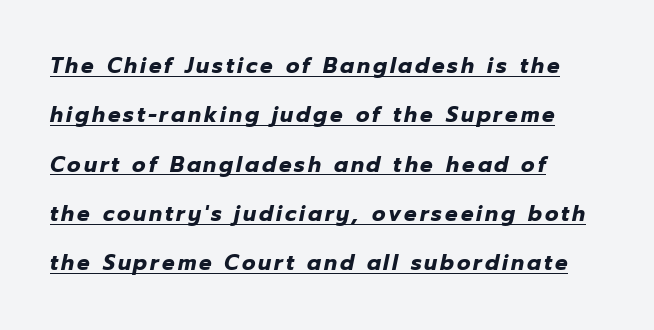
Layout note: lines flush left. This is oblique type, the kind used for emphasis or titles. The vertical gap from one line to the next is large. The specimen includes a rule beneath the text block's lines.
